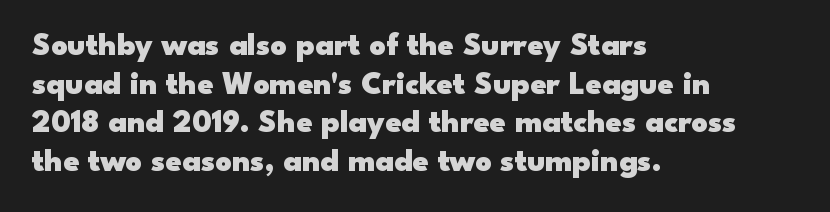
Q: Is the text bold? A: Yes.
Q: Is the text italic (slanted)? A: No, it is upright.
Q: Is the typeface a serif or a sans-serif typeface? A: Sans-serif.
Q: Is the text underlined? A: No.
Q: How is the paragraph aligned? A: Left-aligned.
Q: Is the spacing between letters normal or unusually wide? A: Normal.
Q: Width (condensed, normal, or wide)? A: Wide.
Q: Stroke contrast? A: Low.
Q: x-height? A: Small.
Q: Monospaced? A: No.
